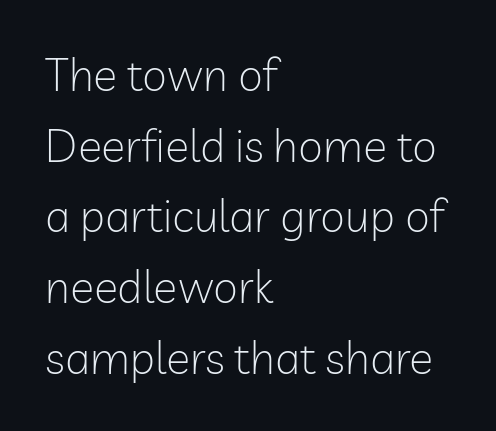
Casual observation: everything's shoved over to the left. Is the letter spacing exaggerated? No — it looks like the ordinary default. Descenders are the only things crossing below the line. Weight class: somewhere from thin through regular. Typographically, this falls in the sans-serif category.
